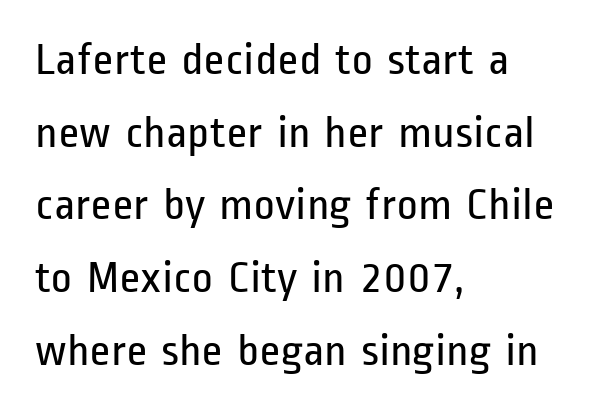
Upright lettering throughout. Evenly set lines give the paragraph a standard silhouette. Layout note: lines flush left. Glance below the letters and you will spot only blank space.
